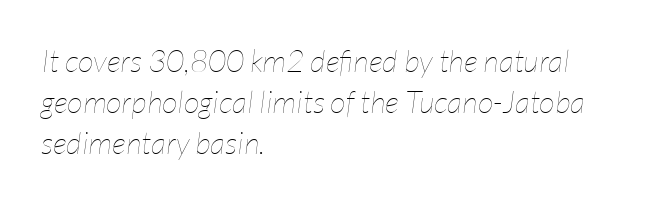
Between one letter and the next there's only the usual sliver of space. Visually the block forms a straight wall on the left and a jagged coastline on the right. Looking at the ascenders, they clearly lean. The specimen omits any rule beneath the text block's lines. Think of a printed novel: that variable character pitch is what you see here.
